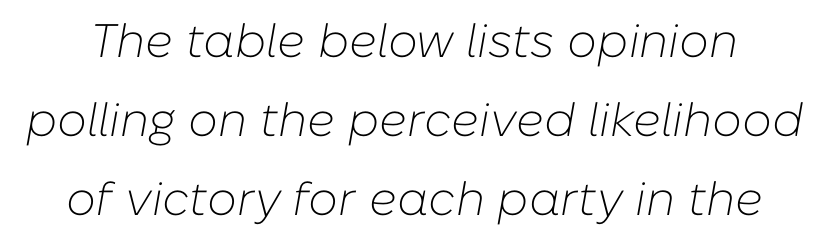
Q: Is the text bold? A: No.
Q: Is the text italic (slanted)? A: Yes, it leans right by about 10 degrees.
Q: Is the text underlined? A: No.
Q: Is the spacing between letters normal or unusually wide? A: Normal.
Q: Is the spacing between lines tight, normal or loose? A: Normal.
Q: Width (condensed, normal, or wide)? A: Normal.
Q: Stroke contrast? A: Low.
Q: x-height? A: Medium.
Q: Monospaced? A: No.
